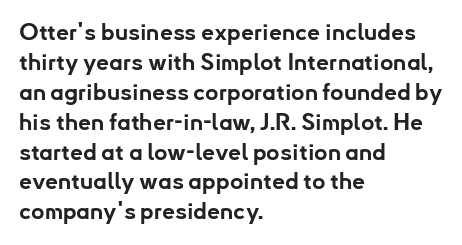
Q: Is the text bold? A: Yes.
Q: Is the text italic (slanted)? A: No, it is upright.
Q: Is the text underlined? A: No.
Q: How is the paragraph aligned? A: Left-aligned.
Q: Is the spacing between letters normal or unusually wide? A: Normal.
Q: Is the spacing between lines tight, normal or loose? A: Normal.
